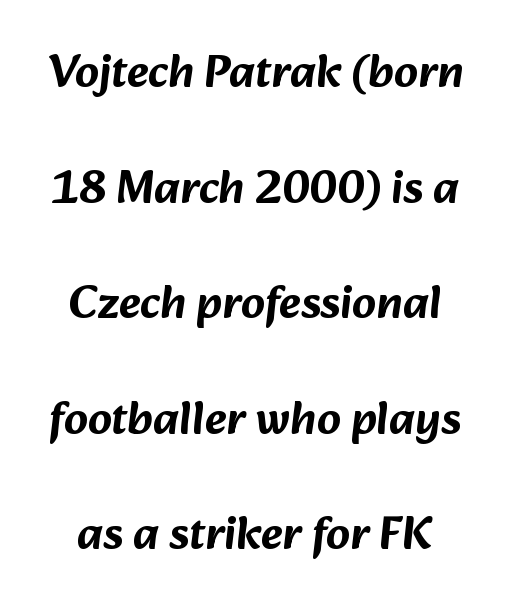
Q: Is the typeface a serif or a sans-serif typeface? A: Sans-serif.
Q: Is the text underlined? A: No.
Q: How is the paragraph aligned? A: Centered.
Q: Is the spacing between letters normal or unusually wide? A: Normal.
Q: Is the spacing between lines tight, normal or loose? A: Loose.
Q: Width (condensed, normal, or wide)? A: Normal.
Q: Stroke contrast? A: Low.
Q: x-height? A: Medium.
Q: Monospaced? A: No.
